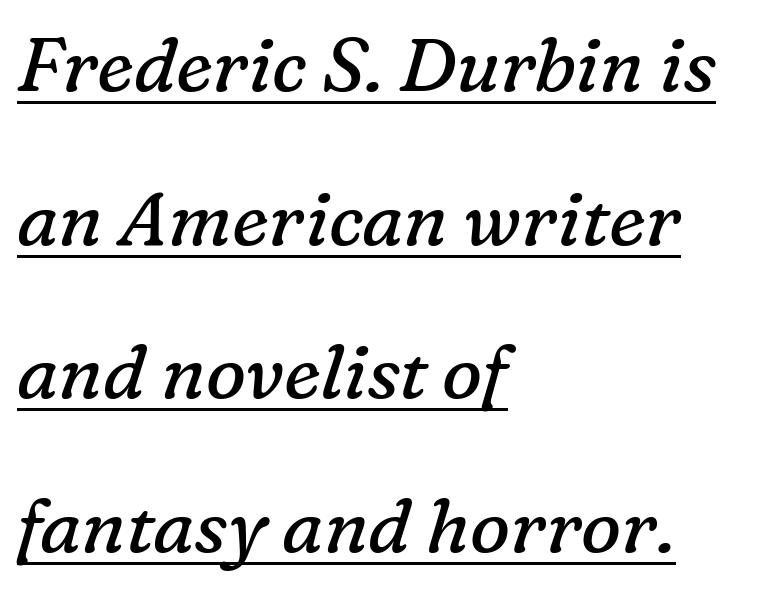
The image shows 75 px regular-weight serif type, italic (leaning right); set left-aligned, loose line spacing (2.05x), normal letter spacing, underlined; low stroke contrast and a medium x-height.
